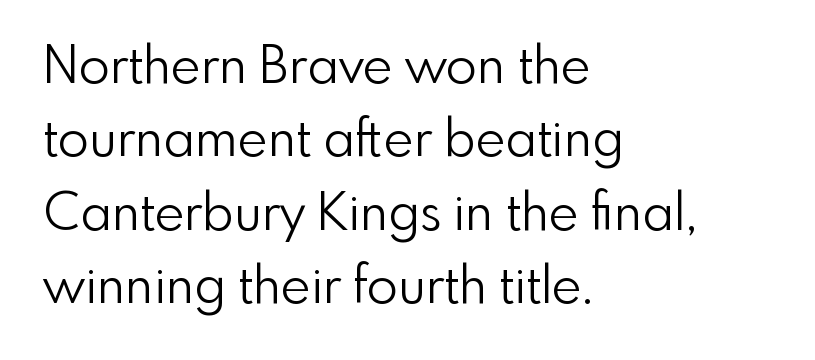
The image shows 51 px light sans-serif type, upright; set left-aligned, normal line spacing (1.44x), normal letter spacing, not underlined; a small x-height.
